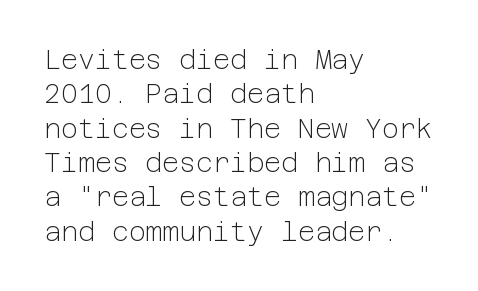
Leftover space on each line is placed entirely after the last word. Notice how the stems are strictly vertical — no italics here. The rendering uses a moderate line-height, typical for paragraphs. Underlining? Definitely not there. A light-to-regular cut is what we see here.
